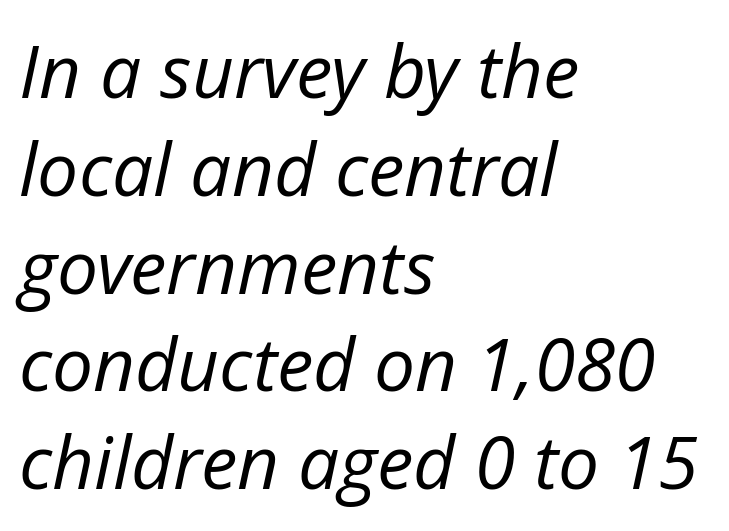
Vertically, the passage feels balanced, rows spaced as you'd expect. The lines in this sample share a left origin and differ only in where they stop. The strokes are not fattened; the text isn't bold. Is this a fixed-width face? No — the glyphs have proportional, varying widths.
